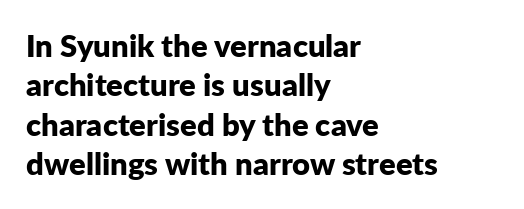
{"serif": "no", "italic": "no", "bold": "yes", "weight": "bold", "width": "normal", "stroke_contrast": "low", "x_height": "medium", "monospaced": "no", "underline": "no", "align": "left", "line_spacing": "normal", "line_spacing_ratio": 1.27, "letter_spacing": "normal", "letter_spacing_em": 0.0, "glyph_px": 31}
